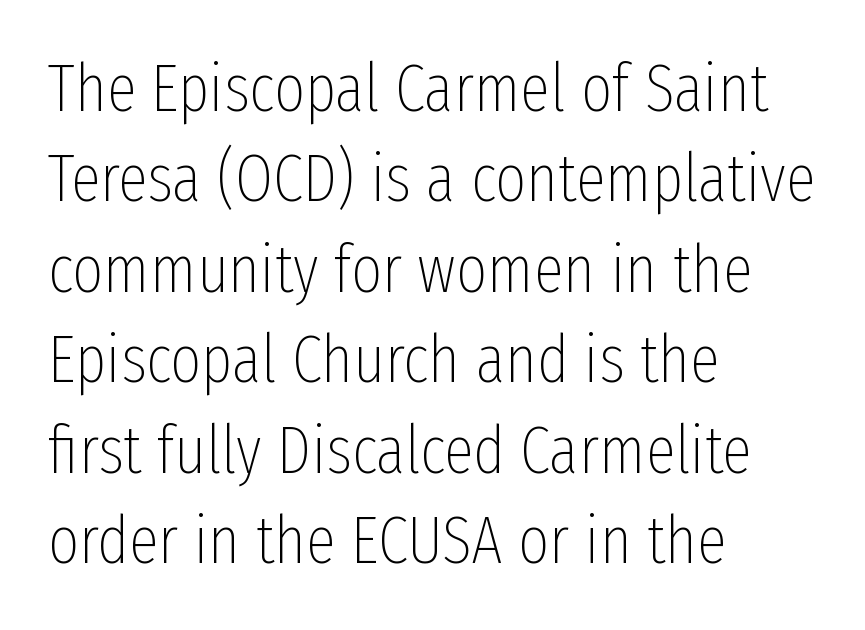
Q: Is the text bold? A: No.
Q: Is the text italic (slanted)? A: No, it is upright.
Q: Is the typeface a serif or a sans-serif typeface? A: Sans-serif.
Q: Is the text underlined? A: No.
Q: How is the paragraph aligned? A: Left-aligned.
Q: Is the spacing between letters normal or unusually wide? A: Normal.
Q: Is the spacing between lines tight, normal or loose? A: Normal.
Q: Width (condensed, normal, or wide)? A: Condensed.
Q: Stroke contrast? A: Low.
Q: x-height? A: Medium.
Q: Monospaced? A: No.
